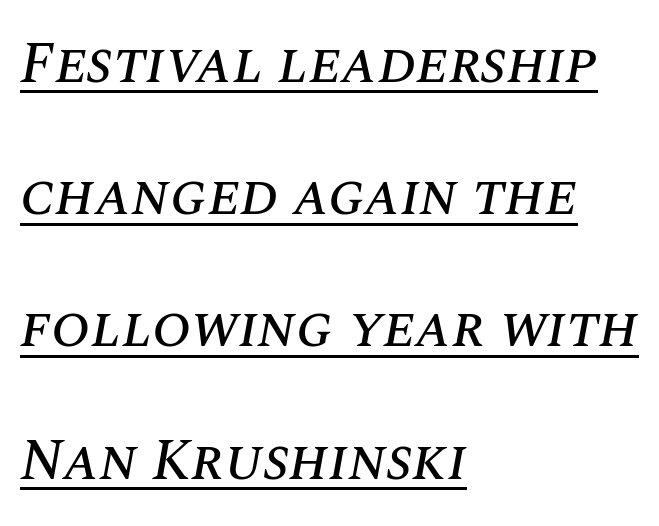
The image shows 58 px text type, italic (leaning right); set left-aligned, loose line spacing (2.28x), normal letter spacing, underlined; medium stroke contrast and a large x-height.
